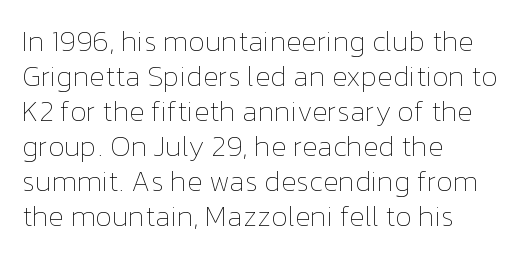
{"italic": "no", "bold": "no", "weight": "thin", "width": "normal", "stroke_contrast": "low", "x_height": "medium", "monospaced": "no", "underline": "no", "align": "left", "line_spacing_ratio": 1.21, "letter_spacing": "normal", "letter_spacing_em": 0.0, "glyph_px": 29}
